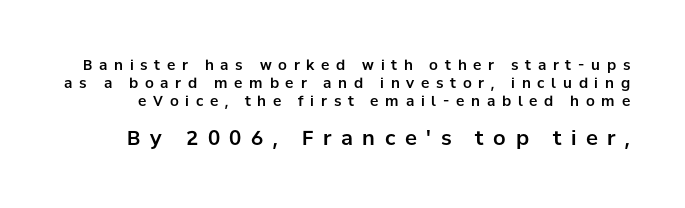
The image shows 20 px text type, upright; set normal line spacing (1.27x), unusually wide letter spacing (+0.48 em), not underlined; the second (bottom) block is 1.43x larger.
